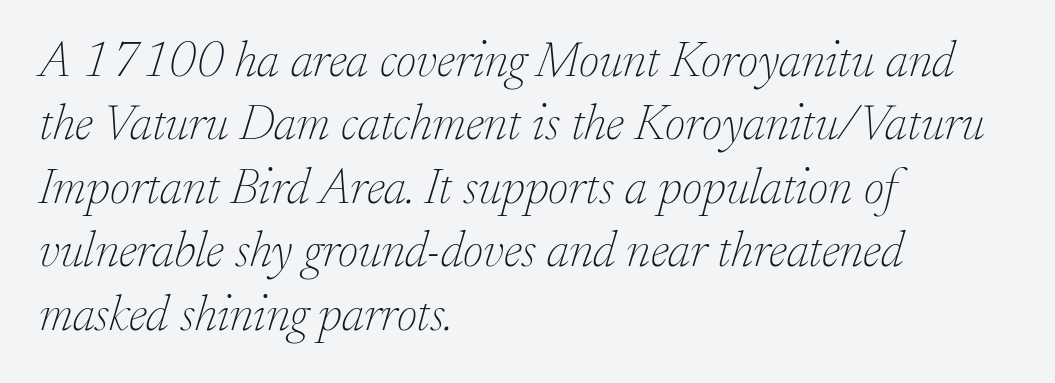
Q: Is the text bold? A: No.
Q: Is the text italic (slanted)? A: Yes, it leans right by about 17 degrees.
Q: Is the typeface a serif or a sans-serif typeface? A: Serif.
Q: Is the text underlined? A: No.
Q: How is the paragraph aligned? A: Left-aligned.
Q: Is the spacing between letters normal or unusually wide? A: Normal.
Q: Is the spacing between lines tight, normal or loose? A: Normal.
Q: Width (condensed, normal, or wide)? A: Normal.
Q: Stroke contrast? A: Low.
Q: x-height? A: Small.
Q: Monospaced? A: No.
